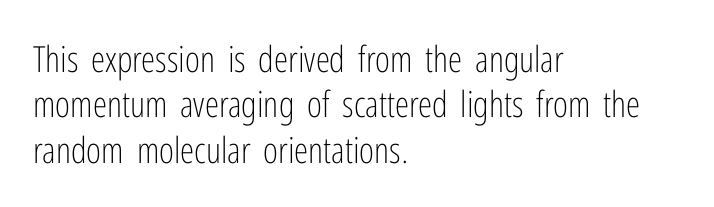
The baseline area is clear. Unlike a traditional serif, this face leaves its strokes unadorned. Spacing verdict: proportional, widths tailored to each character. The leading is moderate, giving the passage an even texture.
